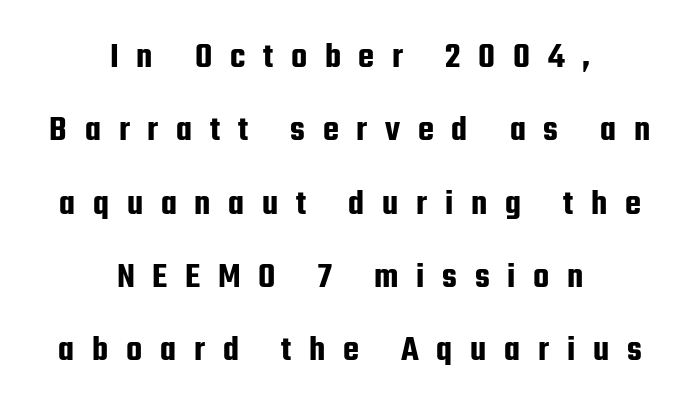
{"serif": "no", "italic": "no", "width": "condensed", "stroke_contrast": "low", "x_height": "medium", "monospaced": "no", "underline": "no", "align": "center", "line_spacing": "loose", "line_spacing_ratio": 1.98, "letter_spacing": "wide", "letter_spacing_em": 0.48, "glyph_px": 37}
